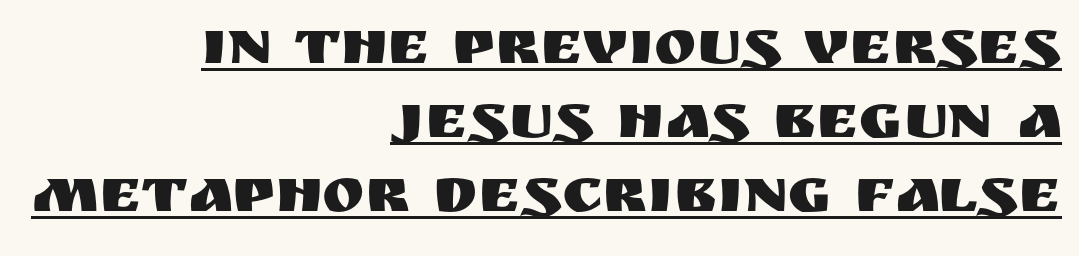
Q: Is the text italic (slanted)? A: No, it is upright.
Q: Is the typeface a serif or a sans-serif typeface? A: Sans-serif.
Q: Is the text underlined? A: Yes.
Q: How is the paragraph aligned? A: Right-aligned.
Q: Is the spacing between letters normal or unusually wide? A: Normal.
Q: Width (condensed, normal, or wide)? A: Normal.
Q: Stroke contrast? A: Medium.
Q: x-height? A: Large.
Q: Monospaced? A: No.
